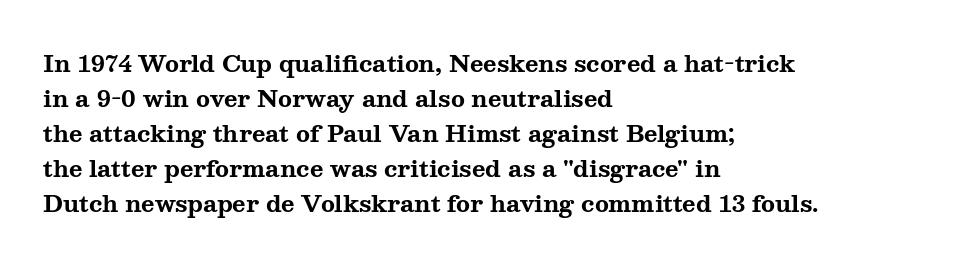
The image shows 23 px bold type, upright; set left-aligned, normal line spacing (1.52x), normal letter spacing, not underlined.
